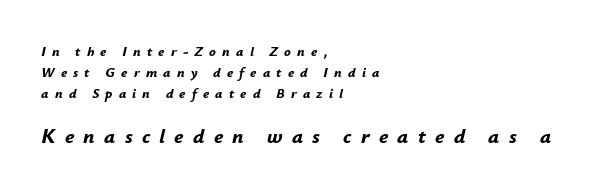
A classic flush-left, rag-right setting is used for this passage. Typographic density is high because the face is bold. Size hierarchy here favors the trailing block over the leading one. You could only call the tracking loose — the letters float apart. Style check: oblique.
